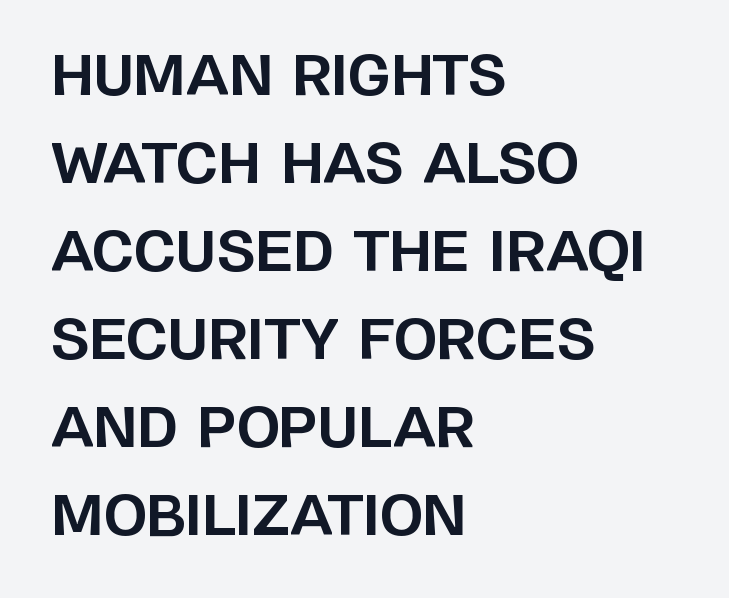
The image shows 56 px bold sans-serif type, upright; set left-aligned, normal line spacing (1.57x), normal letter spacing, not underlined; low stroke contrast and a large x-height.
